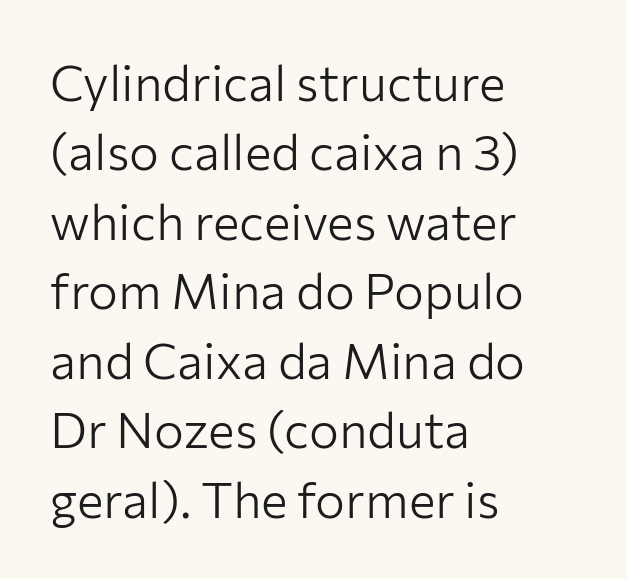
Q: Is the text bold? A: No.
Q: Is the text italic (slanted)? A: No, it is upright.
Q: Is the typeface a serif or a sans-serif typeface? A: Sans-serif.
Q: Is the text underlined? A: No.
Q: How is the paragraph aligned? A: Left-aligned.
Q: Is the spacing between letters normal or unusually wide? A: Normal.
Q: Is the spacing between lines tight, normal or loose? A: Normal.
Q: Width (condensed, normal, or wide)? A: Normal.
Q: Stroke contrast? A: Low.
Q: x-height? A: Medium.
Q: Monospaced? A: No.
